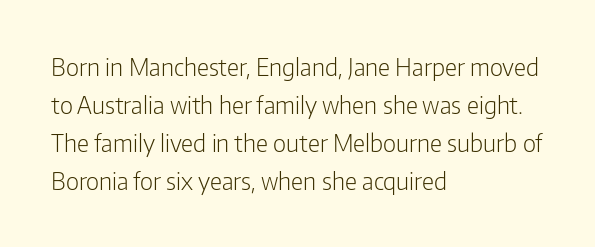
{"italic": "no", "bold": "no", "underline": "no", "align": "left", "line_spacing": "normal", "line_spacing_ratio": 1.58, "letter_spacing": "normal", "letter_spacing_em": 0.0, "glyph_px": 24}
